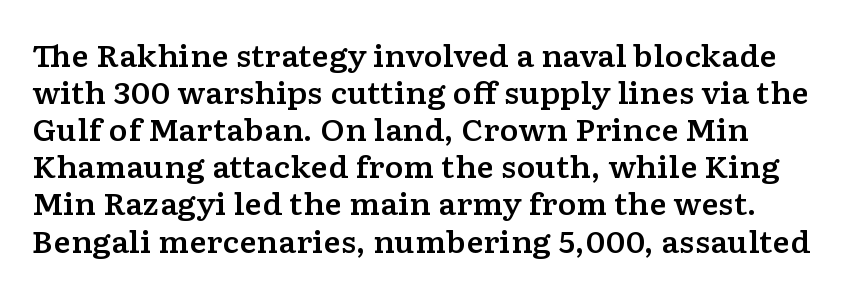
Q: Is the text italic (slanted)? A: No, it is upright.
Q: Is the typeface a serif or a sans-serif typeface? A: Serif.
Q: Is the text underlined? A: No.
Q: Is the spacing between letters normal or unusually wide? A: Normal.
Q: Is the spacing between lines tight, normal or loose? A: Normal.
Q: Width (condensed, normal, or wide)? A: Wide.
Q: Stroke contrast? A: Low.
Q: x-height? A: Medium.
Q: Monospaced? A: No.
